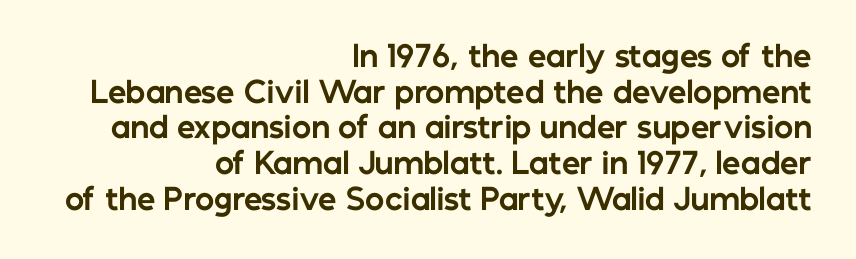
{"serif": "no", "italic": "no", "bold": "yes", "weight": "bold", "width": "normal", "stroke_contrast": "low", "x_height": "medium", "monospaced": "no", "underline": "no", "align": "right", "line_spacing_ratio": 1.23, "letter_spacing": "normal", "letter_spacing_em": 0.0, "glyph_px": 29}
